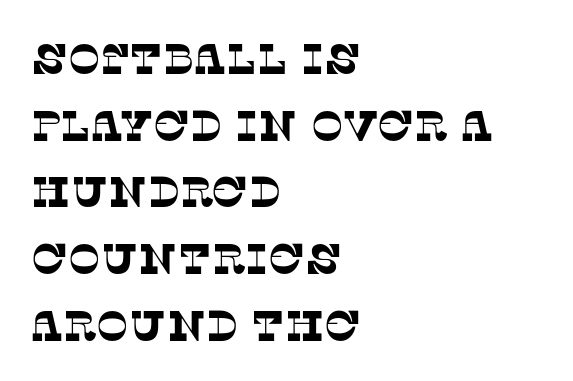
Q: Is the typeface a serif or a sans-serif typeface? A: Serif.
Q: Is the text underlined? A: No.
Q: How is the paragraph aligned? A: Left-aligned.
Q: Is the spacing between letters normal or unusually wide? A: Normal.
Q: Is the spacing between lines tight, normal or loose? A: Normal.
Q: Width (condensed, normal, or wide)? A: Normal.
Q: Stroke contrast? A: Low.
Q: x-height? A: Large.
Q: Monospaced? A: No.
